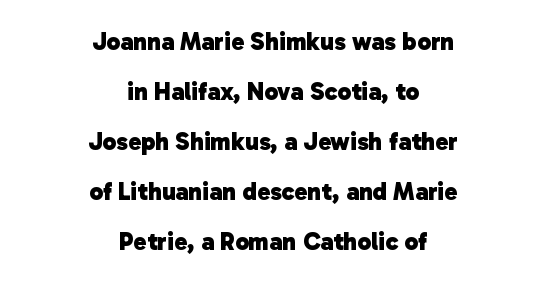
Q: Is the text bold? A: Yes.
Q: Is the text underlined? A: No.
Q: How is the paragraph aligned? A: Centered.
Q: Is the spacing between letters normal or unusually wide? A: Normal.
Q: Is the spacing between lines tight, normal or loose? A: Loose.
